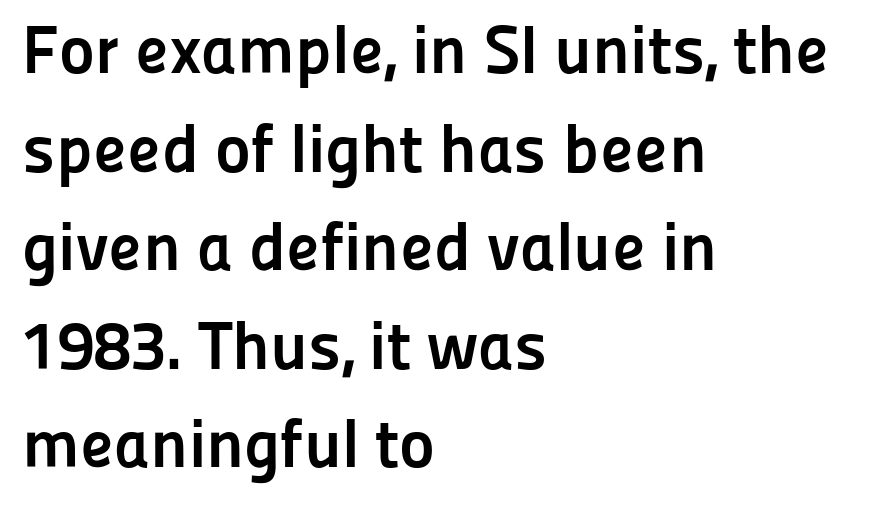
{"serif": "no", "italic": "no", "bold": "yes", "weight": "semibold", "width": "normal", "stroke_contrast": "low", "x_height": "medium", "monospaced": "no", "underline": "no", "align": "left", "line_spacing": "normal", "line_spacing_ratio": 1.45, "letter_spacing": "normal", "letter_spacing_em": 0.0, "glyph_px": 68}
